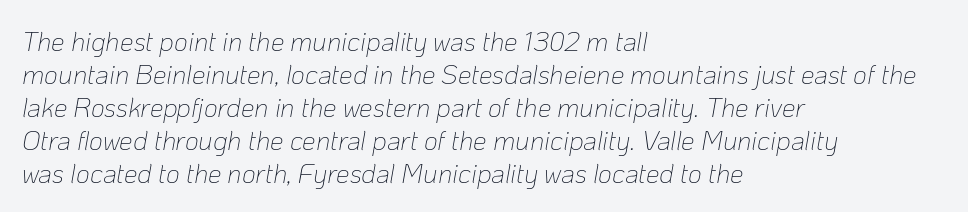
Q: Is the text bold? A: No.
Q: Is the text italic (slanted)? A: Yes, it leans right by about 10 degrees.
Q: Is the text underlined? A: No.
Q: How is the paragraph aligned? A: Left-aligned.
Q: Is the spacing between letters normal or unusually wide? A: Normal.
